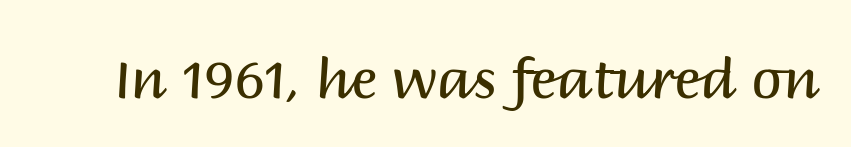
The image shows 55 px regular-weight sans-serif type; set normal letter spacing, not underlined; medium stroke contrast and a large x-height.
